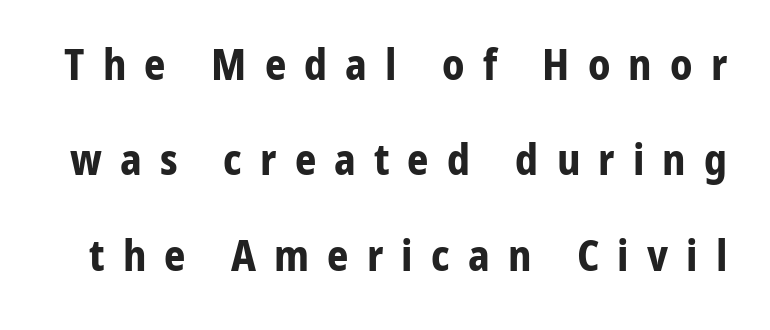
Q: Is the text bold? A: Yes.
Q: Is the text italic (slanted)? A: No, it is upright.
Q: Is the typeface a serif or a sans-serif typeface? A: Sans-serif.
Q: Is the text underlined? A: No.
Q: Is the spacing between letters normal or unusually wide? A: Unusually wide.
Q: Is the spacing between lines tight, normal or loose? A: Loose.
Q: Width (condensed, normal, or wide)? A: Normal.
Q: Stroke contrast? A: Low.
Q: x-height? A: Medium.
Q: Monospaced? A: No.
